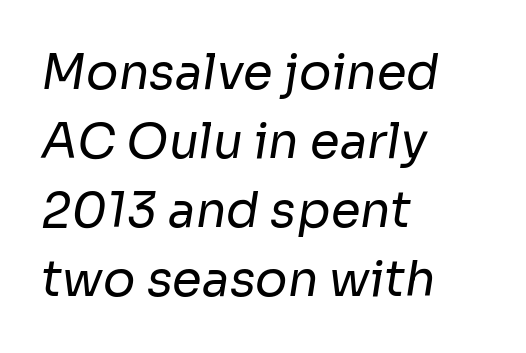
What stands out about the letter spacing? Nothing — it is the standard amount. Is the stroke heavy? The answer is a plain regular-or-lighter. Layout note: lines flush left. Underline: absent. Looks like regular typesetting: each glyph gets only the width it needs. Honestly, the row spacing looks completely unremarkable.
